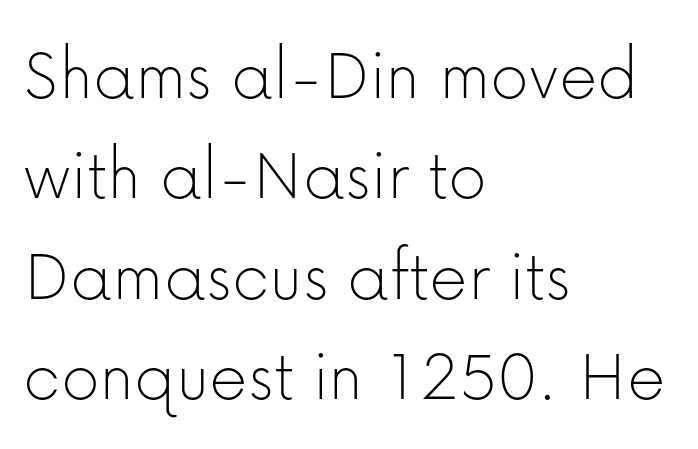
The zone under the glyphs is completely vacant. Type style note: lacks serifs. The rendering keeps characters at their native spacing. Counters stay open thanks to moderate or lighter strokes.
